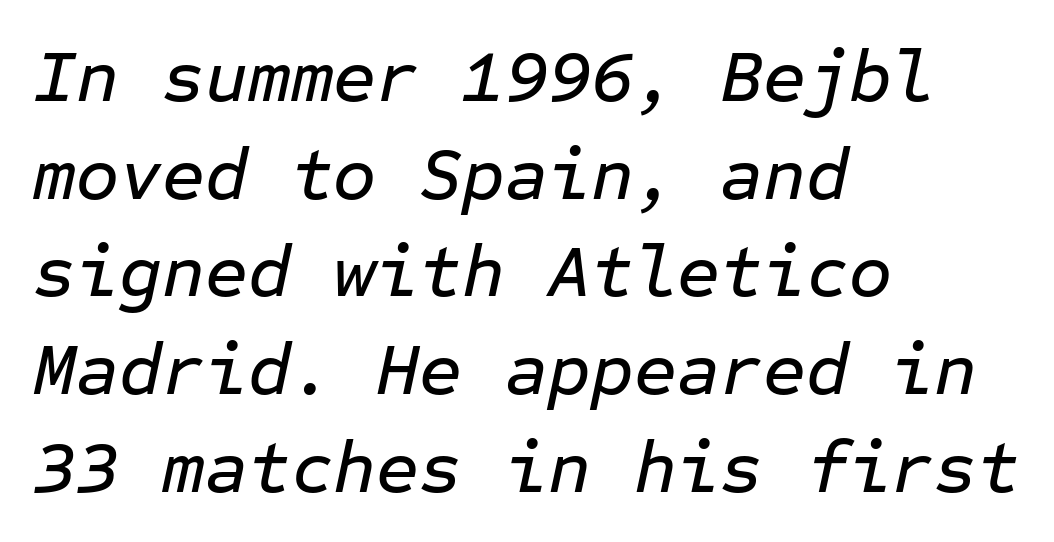
{"italic": "yes", "lean": "right", "slant_degrees": 12, "width": "normal", "stroke_contrast": "low", "x_height": "medium", "monospaced": "yes", "underline": "no", "align": "left", "line_spacing": "normal", "line_spacing_ratio": 1.32, "letter_spacing": "normal", "letter_spacing_em": 0.0, "glyph_px": 74}
